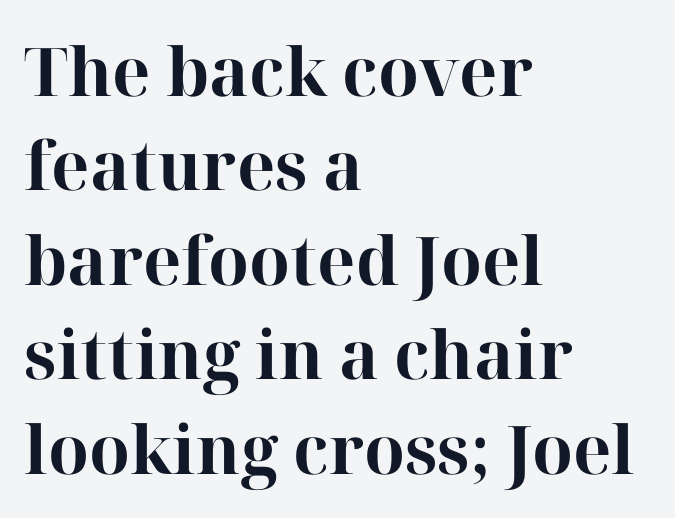
The image shows 67 px bold serif type, upright; set left-aligned, normal line spacing (1.41x), normal letter spacing, not underlined; high stroke contrast and a medium x-height.
